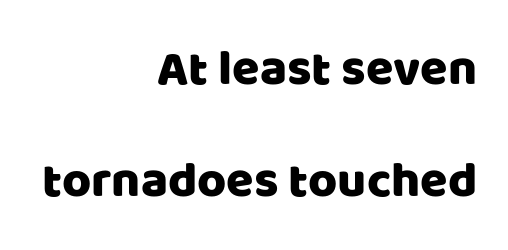
The image shows 50 px sans-serif type, upright; set right-aligned, loose line spacing (2.24x), normal letter spacing, not underlined; low stroke contrast and a large x-height.
